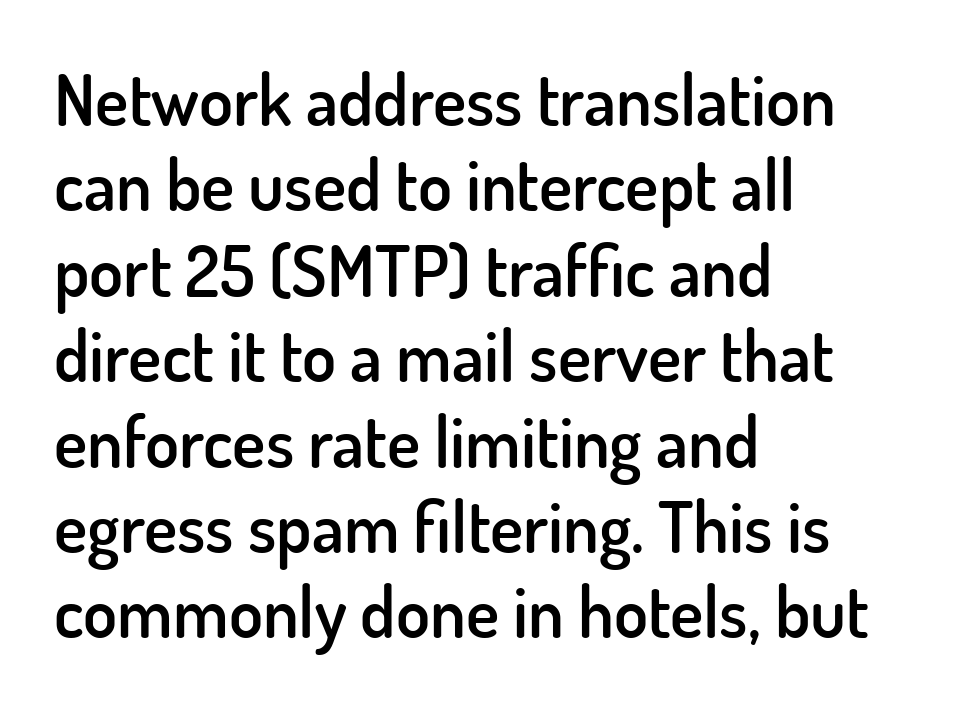
The image shows 70 px semibold sans-serif type, upright; set left-aligned, line spacing 1.22x, normal letter spacing, not underlined; low stroke contrast and a small x-height.
